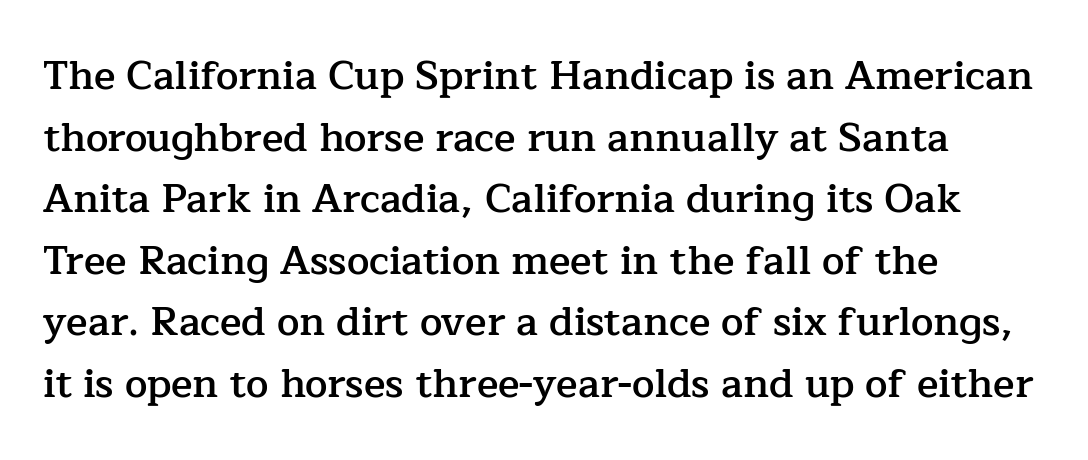
Q: Is the text bold? A: Semi-bold.
Q: Is the text italic (slanted)? A: No, it is upright.
Q: Is the typeface a serif or a sans-serif typeface? A: Serif.
Q: Is the text underlined? A: No.
Q: How is the paragraph aligned? A: Left-aligned.
Q: Is the spacing between letters normal or unusually wide? A: Normal.
Q: Is the spacing between lines tight, normal or loose? A: Normal.
Q: Width (condensed, normal, or wide)? A: Normal.
Q: Stroke contrast? A: Low.
Q: x-height? A: Medium.
Q: Monospaced? A: No.
